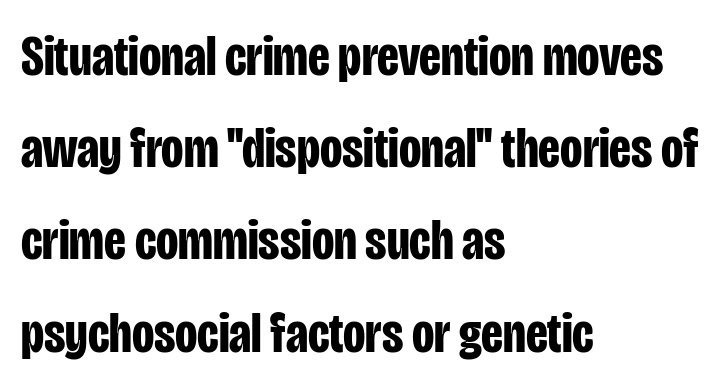
Descender tails drop into unmarked territory. Here the glyphs are tracked normally, forming tight word shapes. Does the type have serifs? No, each stem ends abruptly. Its strokes are broad and dark, the hallmark of bold type.
